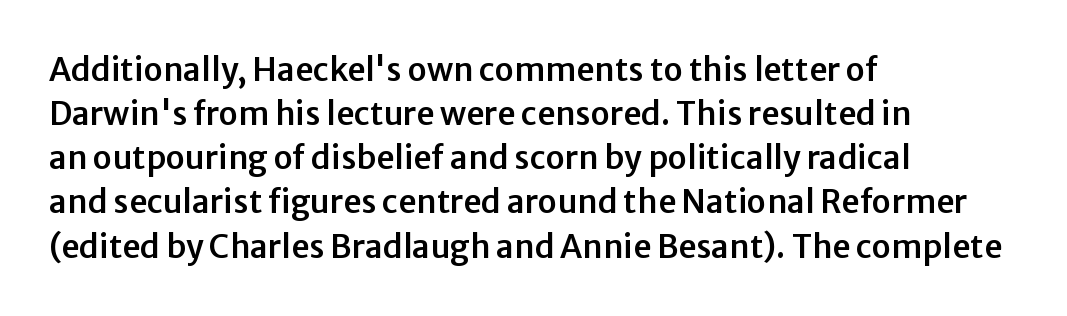
Short and long lines alike share a common starting point at left. Characters remain perfectly vertical along every line. Serifs: no, the terminals of the letterforms are clean. You could not count columns in this text — the font is proportionally spaced.
